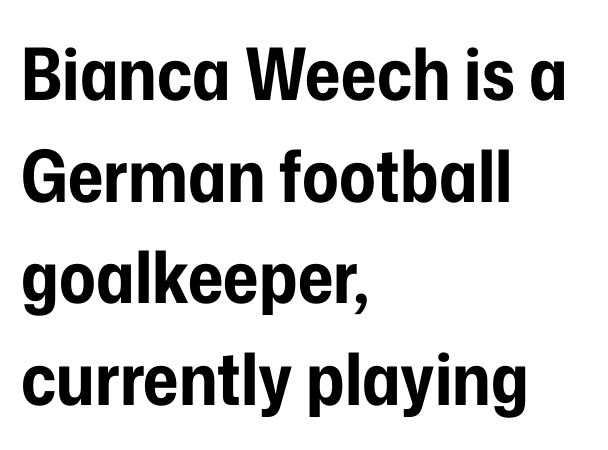
{"serif": "no", "italic": "no", "bold": "yes", "weight": "bold", "width": "condensed", "stroke_contrast": "low", "x_height": "medium", "monospaced": "no", "underline": "no", "align": "left", "line_spacing": "normal", "line_spacing_ratio": 1.41, "letter_spacing": "normal", "letter_spacing_em": 0.0, "glyph_px": 72}
